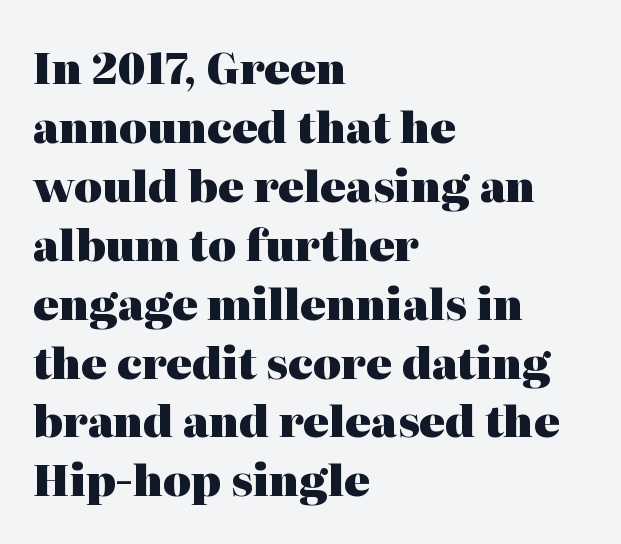
{"serif": "yes", "italic": "no", "bold": "yes", "weight": "heavy", "width": "normal", "stroke_contrast": "high", "x_height": "medium", "monospaced": "no", "underline": "no", "align": "left", "line_spacing": "normal", "line_spacing_ratio": 1.37, "letter_spacing": "normal", "letter_spacing_em": 0.0, "glyph_px": 43}
